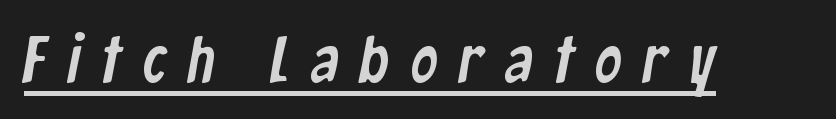
The face used here is rendered with a markedly widened letterfit. Proportional: the letters do not fall into vertical columns. Observe the absence of serifs on each vertical stroke in this sample. The passage shown is underscored from start to finish.
